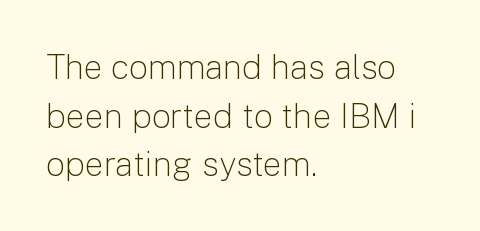
In CSS terms this would be text-align: left. Typographically, this falls in the sans-serif category. Characters remain perfectly vertical along every line. The face used here is proportionally spaced, like ordinary book or web type. What's the leading like? Ordinary, nothing unusual. Each stroke keeps to a modest, everyday thickness or less.
